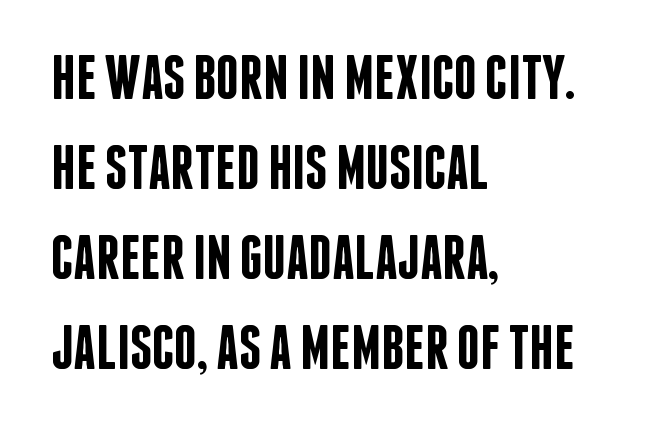
Every character sits straight up, as roman type does. These lines are set flush left with a ragged right edge. Typesetter's note: demi weight, one step under bold. Serif or sans? Sans — the stroke terminals are bare.
